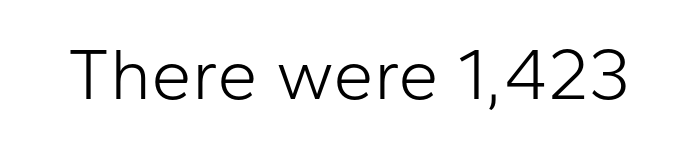
Q: Is the text bold? A: No.
Q: Is the text italic (slanted)? A: No, it is upright.
Q: Is the typeface a serif or a sans-serif typeface? A: Sans-serif.
Q: Is the text underlined? A: No.
Q: Is the spacing between letters normal or unusually wide? A: Normal.
Q: Width (condensed, normal, or wide)? A: Normal.
Q: Stroke contrast? A: Low.
Q: x-height? A: Medium.
Q: Monospaced? A: No.
